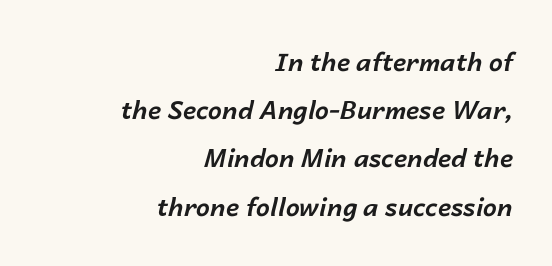
What stands out about the letter spacing? Nothing — it is the standard amount. Glance below the letters and you will spot only blank space. Reading down the block, your eye finds every line finishing at a fixed right position. Heavy, bold letterforms. The designer dialed line spacing up above the default. Is the type slanted? Yes — the strokes lean at a clear angle.
